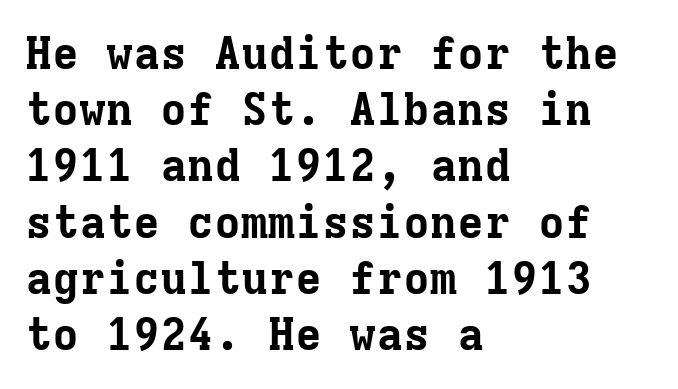
Q: Is the text bold? A: Yes.
Q: Is the text italic (slanted)? A: No, it is upright.
Q: Is the typeface a serif or a sans-serif typeface? A: Serif.
Q: Is the text underlined? A: No.
Q: How is the paragraph aligned? A: Left-aligned.
Q: Is the spacing between letters normal or unusually wide? A: Normal.
Q: Is the spacing between lines tight, normal or loose? A: Normal.
Q: Width (condensed, normal, or wide)? A: Normal.
Q: Stroke contrast? A: Low.
Q: x-height? A: Medium.
Q: Monospaced? A: Yes.
